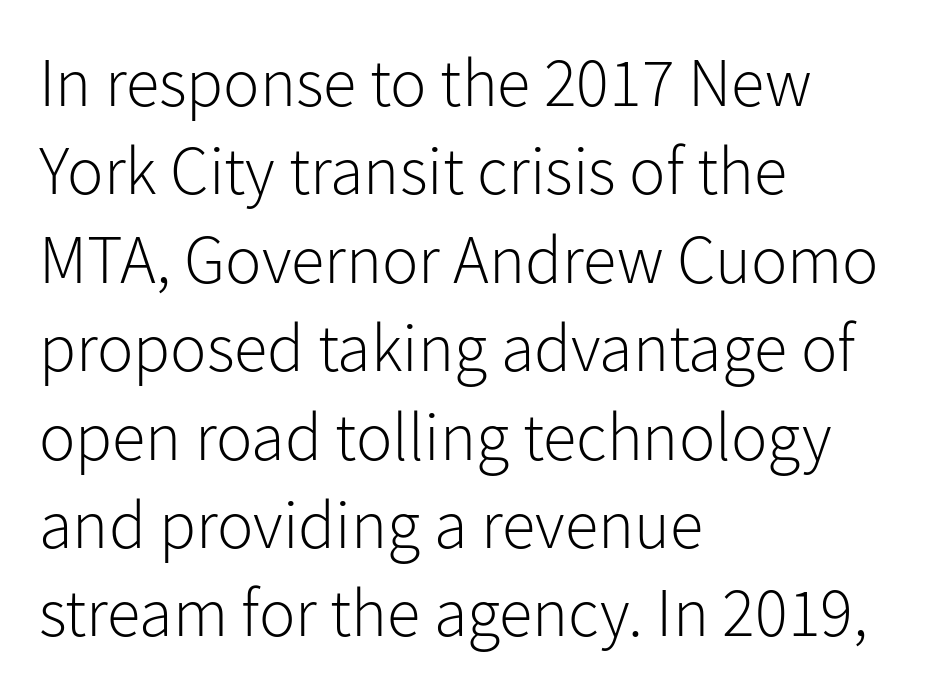
The image shows 68 px light sans-serif type, upright; set left-aligned, normal line spacing (1.3x), normal letter spacing, not underlined; low stroke contrast and a medium x-height.
